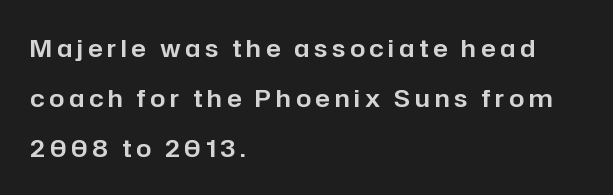
The typesetter chose a ragged-right arrangement here. No word sits above an underline. Spacing between characters has been opened up far beyond the box default. The typography opts for an upright posture over an oblique one. Loosely led — the rows are spread out.
